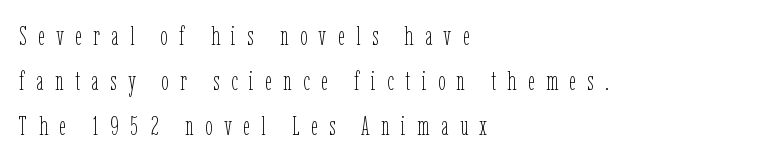
Q: Is the text bold? A: No.
Q: Is the text italic (slanted)? A: No, it is upright.
Q: Is the text underlined? A: No.
Q: How is the paragraph aligned? A: Left-aligned.
Q: Is the spacing between letters normal or unusually wide? A: Unusually wide.
Q: Is the spacing between lines tight, normal or loose? A: Normal.
